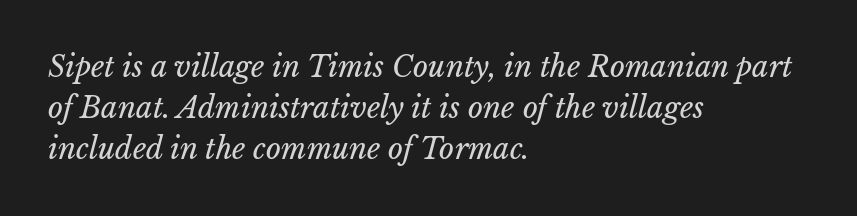
{"bold": "no", "weight": "regular", "width": "normal", "stroke_contrast": "low", "x_height": "medium", "monospaced": "no", "underline": "no", "align": "left", "line_spacing": "normal", "line_spacing_ratio": 1.42, "letter_spacing": "normal", "letter_spacing_em": 0.0, "glyph_px": 29}
